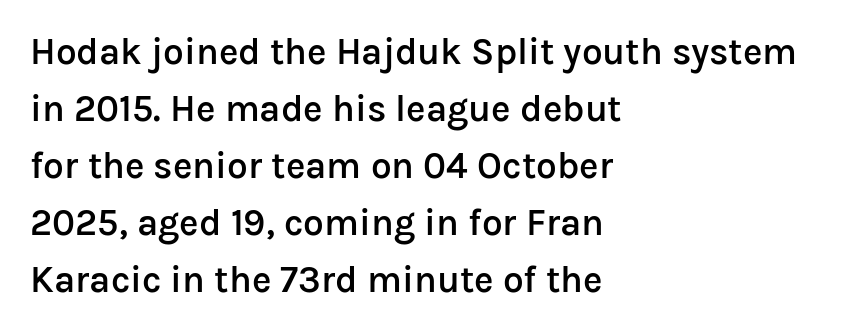
The image shows 37 px semibold sans-serif type, upright; set left-aligned, normal line spacing (1.54x), normal letter spacing, not underlined; low stroke contrast and a medium x-height.
